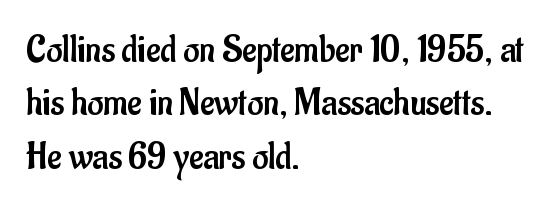
{"serif": "no", "italic": "no", "bold": "no", "weight": "regular", "width": "condensed", "stroke_contrast": "low", "x_height": "small", "monospaced": "no", "underline": "no", "align": "left", "line_spacing": "normal", "line_spacing_ratio": 1.37, "letter_spacing": "normal", "letter_spacing_em": 0.0, "glyph_px": 39}
